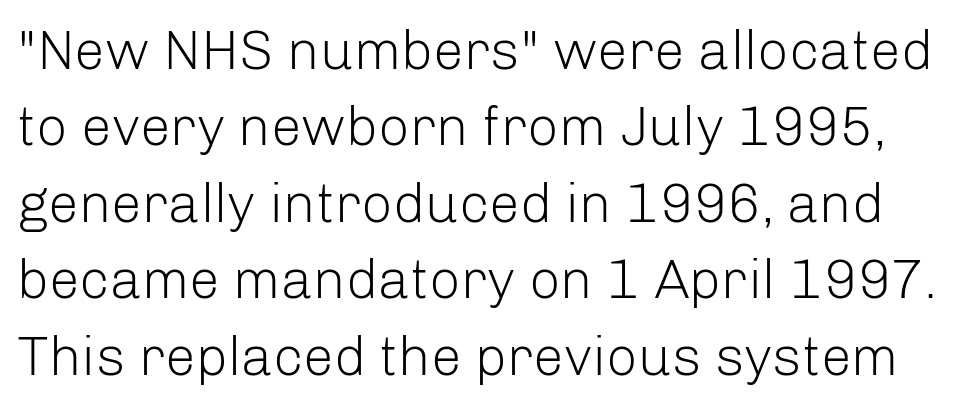
The face used here is a sans, in the tradition of grotesques and geometrics. The passage shown is typed in a proportional face where columns would drift. Caption: face not bold, strokes unweighted. Leading matches the norm, producing a regular column. Does the lettering tilt? It doesn't — this is upright. The space beneath each line is pristine and unruled.
